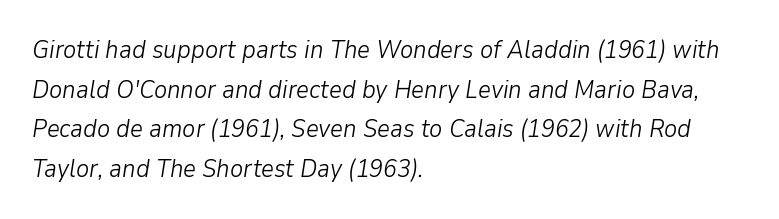
The glyphs look as if they've been sheared to an angle. Does the leading feel generous? No, just average. Honestly, there is no underline to notice here at all. This is not heavy type; no bold has been used. This sample is left-justified, so line endings fall wherever the words run out. You could call the tracking neutral — neither tight nor loose.
